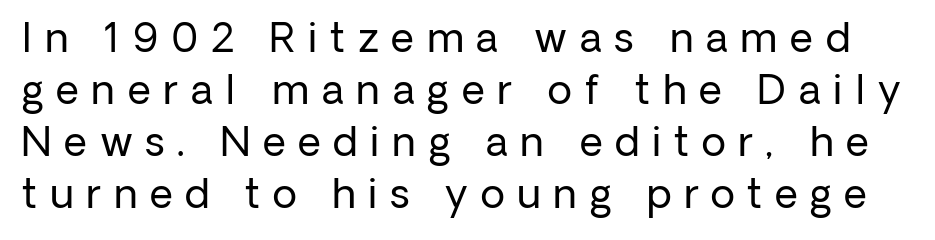
Underlining? Definitely not there. Typographically, this falls in the sans-serif category. The letterforms stand isolated, each surrounded by extra space. On a weight scale, this lands at 450 or below. The space between consecutive lines is moderate. This sample has the flowing, uneven cadence of proportional lettering.
